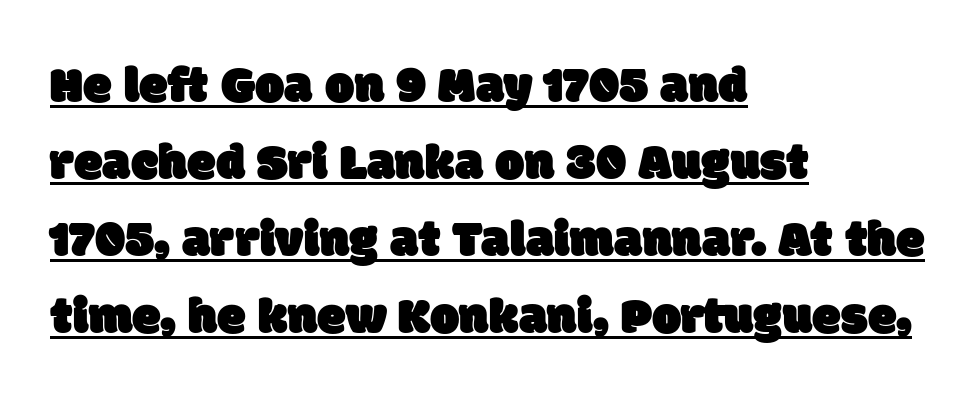
The letters carry no serifs — their stems end cleanly without finishing strokes. The leading is moderate, giving the passage an even texture. Quick note: underline on. The letters advance in unequal steps, a hallmark of proportional type. Teacher's note: observe the even left margin — that is flush-left alignment. Standard letterfit; no display-style spreading of the glyphs.
